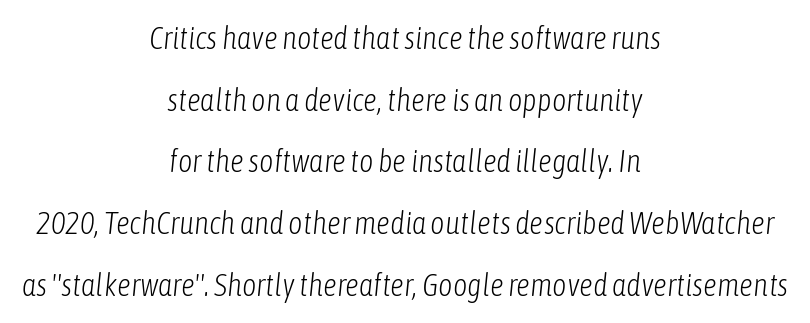
The face used here is proportionally spaced, like ordinary book or web type. Think standard paragraph weight, or any step lighter than that. Caption: standard tracking, unaltered. Rows of type keep a wide berth in the vertical direction. The rag falls on both sides of this text block equally.
